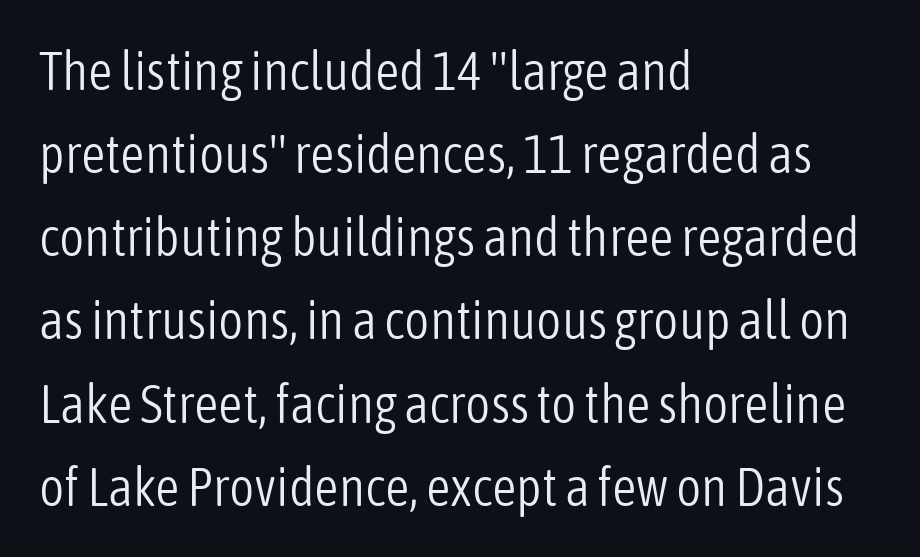
{"serif": "no", "italic": "no", "bold": "no", "weight": "light", "width": "condensed", "stroke_contrast": "low", "x_height": "medium", "monospaced": "no", "underline": "no", "align": "left", "line_spacing": "normal", "line_spacing_ratio": 1.54, "letter_spacing": "normal", "letter_spacing_em": 0.0, "glyph_px": 54}
